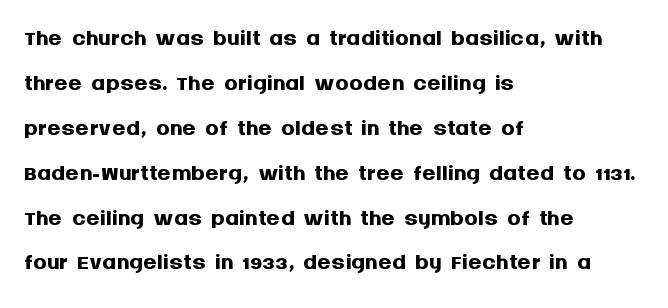
Q: Is the text bold? A: Yes.
Q: Is the text italic (slanted)? A: No, it is upright.
Q: Is the typeface a serif or a sans-serif typeface? A: Sans-serif.
Q: Is the text underlined? A: No.
Q: How is the paragraph aligned? A: Left-aligned.
Q: Is the spacing between letters normal or unusually wide? A: Normal.
Q: Is the spacing between lines tight, normal or loose? A: Normal.
Q: Width (condensed, normal, or wide)? A: Normal.
Q: Stroke contrast? A: Medium.
Q: x-height? A: Large.
Q: Monospaced? A: No.
